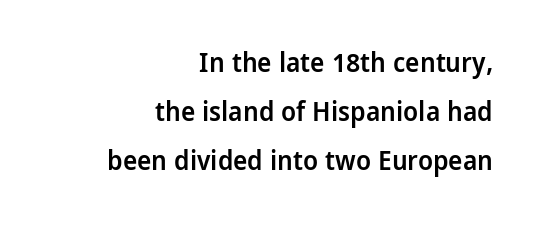
Q: Is the text bold? A: Semi-bold.
Q: Is the text italic (slanted)? A: No, it is upright.
Q: Is the text underlined? A: No.
Q: How is the paragraph aligned? A: Right-aligned.
Q: Is the spacing between letters normal or unusually wide? A: Normal.
